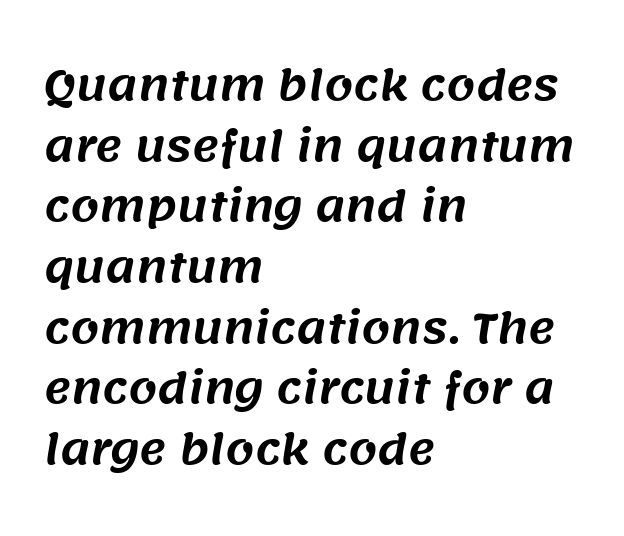
The image shows 41 px sans-serif type; set left-aligned, normal line spacing (1.48x), normal letter spacing, not underlined; medium stroke contrast and a large x-height.
